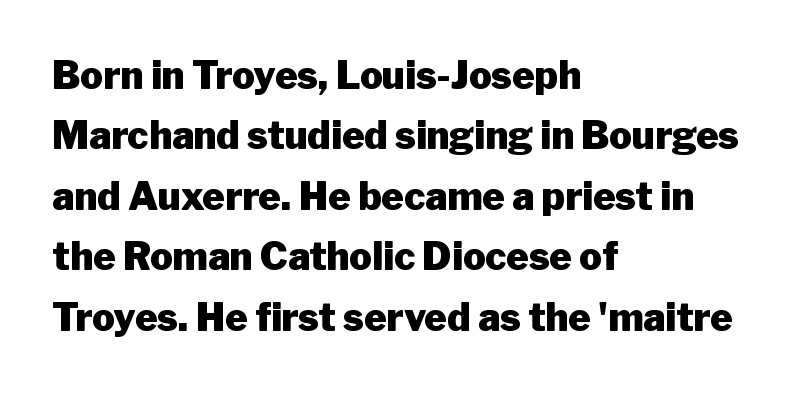
The image shows 38 px heavy sans-serif type, upright; set left-aligned, normal line spacing (1.59x), normal letter spacing, not underlined; low stroke contrast and a medium x-height.
